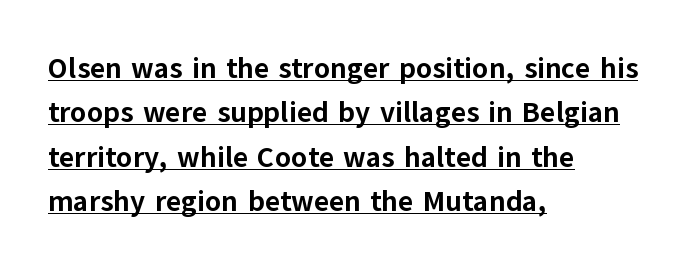
The image shows 29 px bold sans-serif type, upright; set left-aligned, normal line spacing (1.53x), normal letter spacing, underlined; low stroke contrast and a medium x-height.
